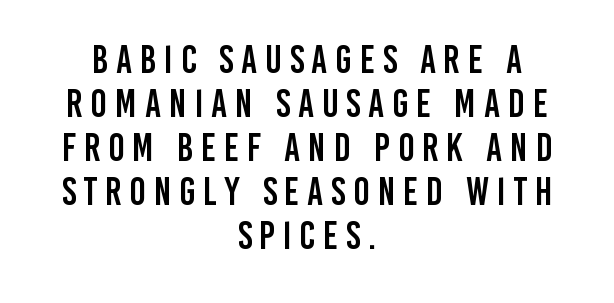
The image shows 39 px condensed sans-serif type, upright; set centered, tight line spacing (1.13x), unusually wide letter spacing (+0.2 em), not underlined; low stroke contrast and a large x-height.
